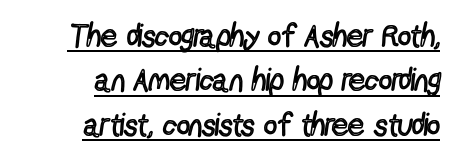
Rows of type keep a routine distance in the vertical direction. Stroke terminals: plain, sans-serif. This sample has the flowing, uneven cadence of proportional lettering.
